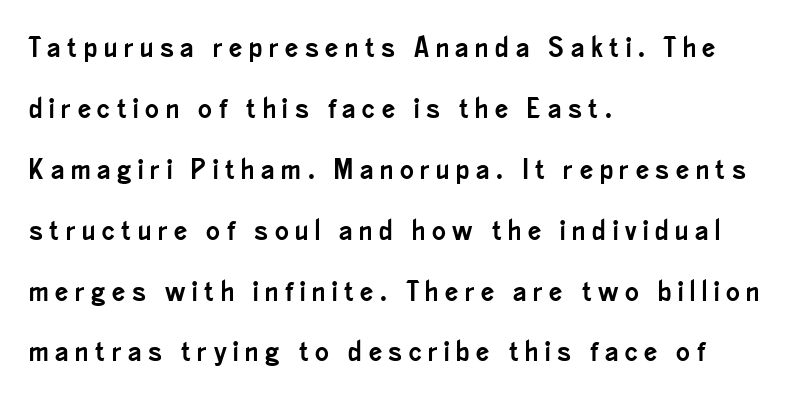
The image shows 29 px condensed sans-serif type, upright; set left-aligned, loose line spacing (2.1x), unusually wide letter spacing (+0.23 em), not underlined; low stroke contrast and a small x-height.
